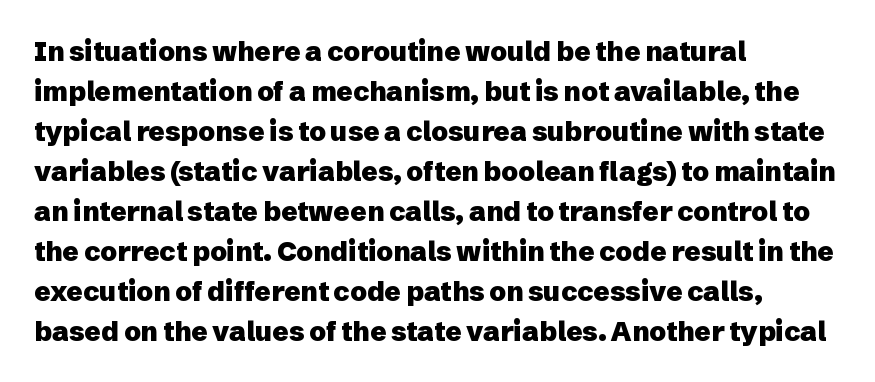
{"italic": "no", "bold": "yes", "underline": "no", "align": "left", "line_spacing": "normal", "line_spacing_ratio": 1.48, "letter_spacing": "normal", "letter_spacing_em": 0.0, "glyph_px": 27}
